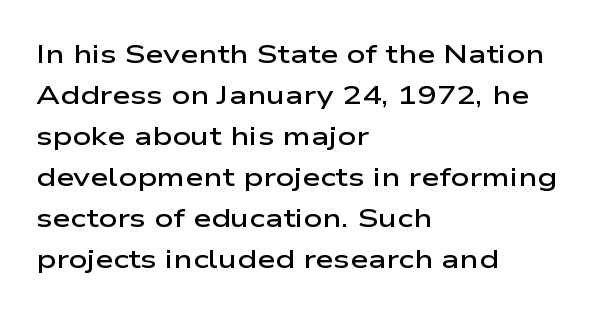
Bold? Not quite — semibold, heavier than regular but stopping short. In CSS terms this would be text-align: left. Does extra space separate the letters? No, they use regular spacing. How would I describe the line gaps? Plain and ordinary. Unlike italic type, these characters show no tilt at all. Honestly, there is no underline to notice here at all.
